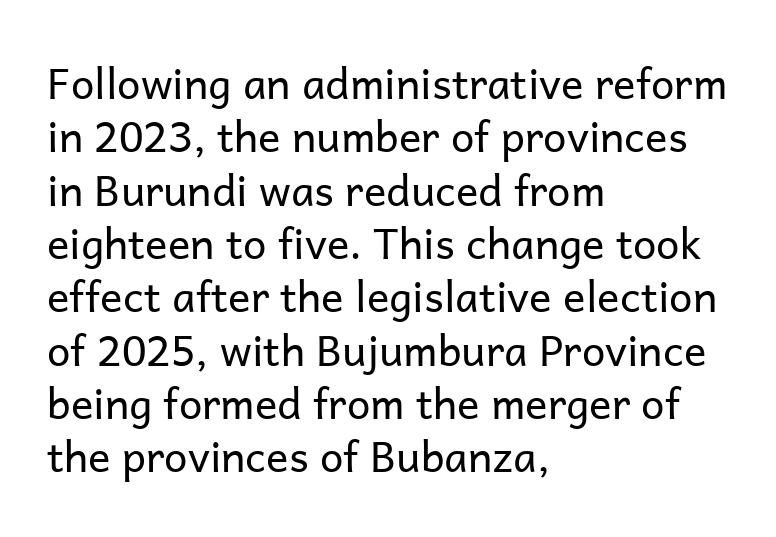
The image shows 42 px regular-weight sans-serif type, upright; set left-aligned, normal line spacing (1.27x), normal letter spacing, not underlined; low stroke contrast and a medium x-height.
